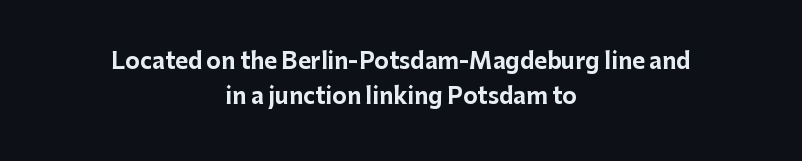
Nope, not italic — everything's standing straight. Students, this is bold: see how much ink each stroke carries. The gap between lines stays unmarked. One glance says typical: line gaps are just what's usual. The face used here is rendered with its standard letterfit.
